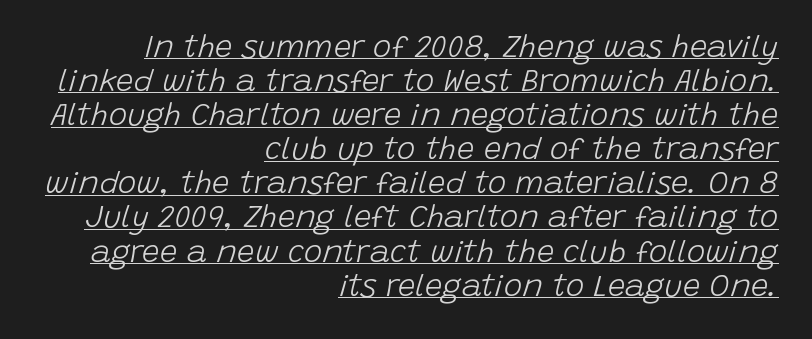
Q: Is the text bold? A: No.
Q: Is the text italic (slanted)? A: Yes, it leans right by about 15 degrees.
Q: Is the text underlined? A: Yes.
Q: How is the paragraph aligned? A: Right-aligned.
Q: Is the spacing between letters normal or unusually wide? A: Normal.
Q: Is the spacing between lines tight, normal or loose? A: Tight.
Q: Width (condensed, normal, or wide)? A: Normal.
Q: Stroke contrast? A: Low.
Q: x-height? A: Large.
Q: Monospaced? A: No.
